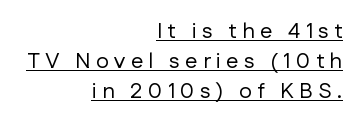
The image shows 22 px text type, upright; set right-aligned, normal line spacing (1.36x), unusually wide letter spacing (+0.25 em), underlined.
